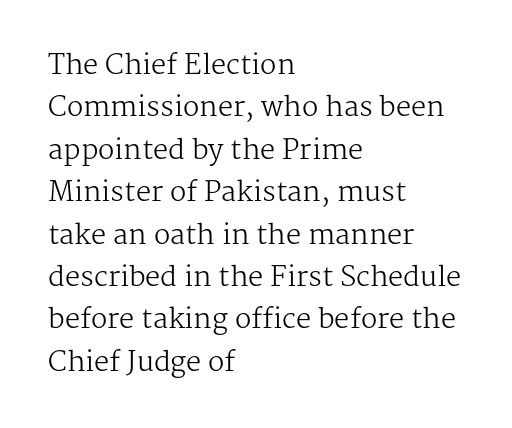
The image shows 27 px text type, upright; set left-aligned, normal line spacing (1.57x), normal letter spacing, not underlined.
